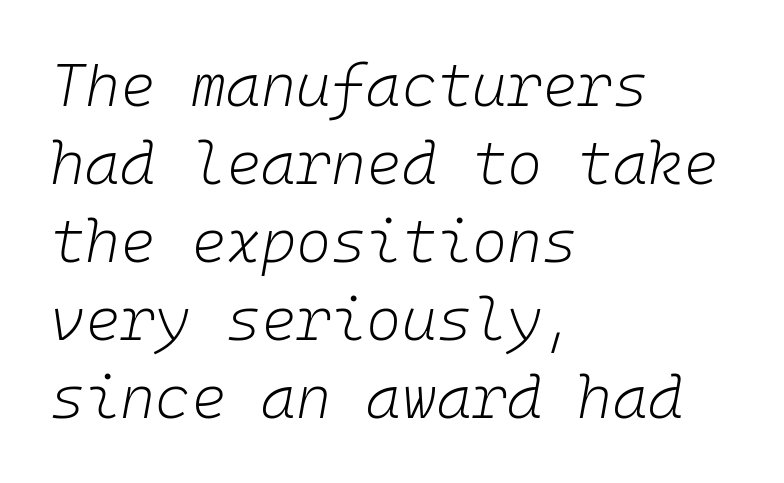
Here the designer chose a console-style face with uniform glyph widths. These lines keep a tight, regular rhythm from letter to letter. Successive baselines arrive at the customary interval. Beneath every word, the page is bare. The face looks like a standard text weight, possibly lighter.
